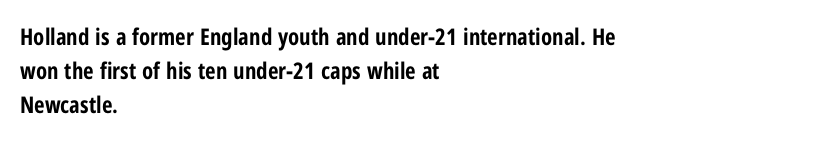
The image shows 23 px bold type, upright; set left-aligned, normal line spacing (1.48x), normal letter spacing, not underlined.
